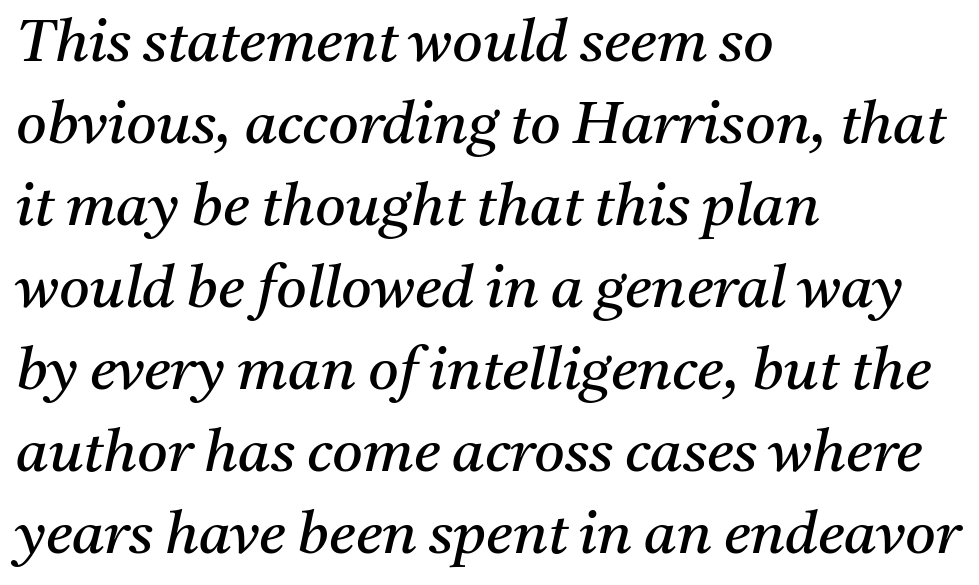
{"serif": "yes", "italic": "yes", "lean": "right", "slant_degrees": 11, "bold": "no", "weight": "regular", "width": "normal", "stroke_contrast": "medium", "x_height": "medium", "monospaced": "no", "underline": "no", "align": "left", "line_spacing": "normal", "line_spacing_ratio": 1.39, "letter_spacing": "normal", "letter_spacing_em": 0.0, "glyph_px": 59}
